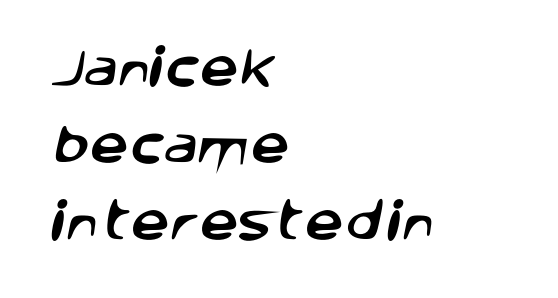
Q: Is the typeface a serif or a sans-serif typeface? A: Sans-serif.
Q: Is the text underlined? A: No.
Q: How is the paragraph aligned? A: Left-aligned.
Q: Is the spacing between letters normal or unusually wide? A: Normal.
Q: Width (condensed, normal, or wide)? A: Normal.
Q: Stroke contrast? A: Low.
Q: x-height? A: Large.
Q: Monospaced? A: No.
